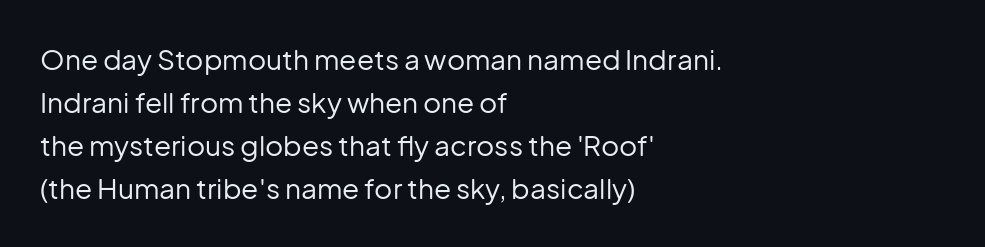
The image shows 28 px regular-weight sans-serif type, upright; set left-aligned, normal line spacing (1.54x), normal letter spacing, not underlined; low stroke contrast and a medium x-height.
